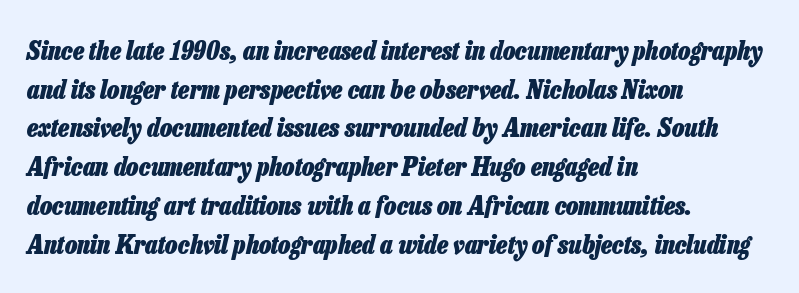
{"italic": "yes", "lean": "right", "slant_degrees": 13, "bold": "yes", "underline": "no", "align": "left", "line_spacing": "normal", "line_spacing_ratio": 1.49, "letter_spacing": "normal", "letter_spacing_em": 0.0, "glyph_px": 26}
